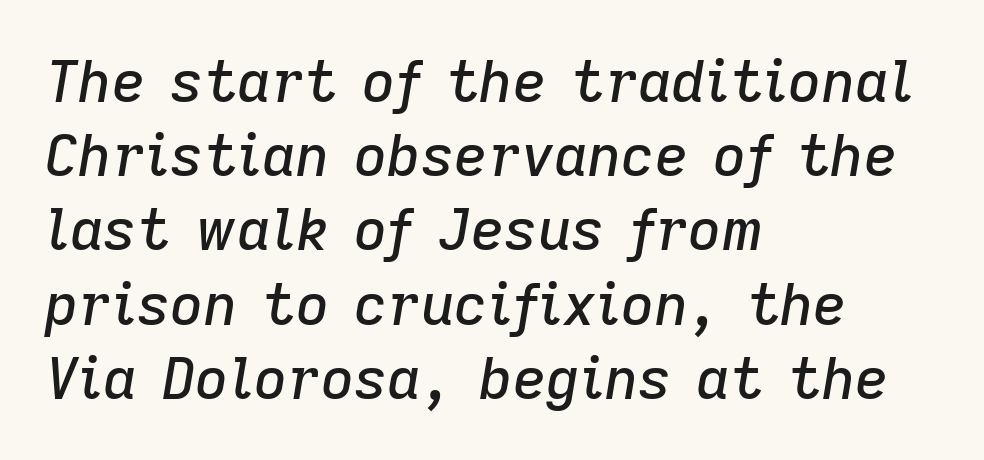
{"italic": "yes", "lean": "right", "slant_degrees": 9, "width": "normal", "stroke_contrast": "low", "x_height": "medium", "monospaced": "no", "underline": "no", "align": "left", "line_spacing": "normal", "line_spacing_ratio": 1.28, "letter_spacing": "normal", "letter_spacing_em": 0.0, "glyph_px": 58}
